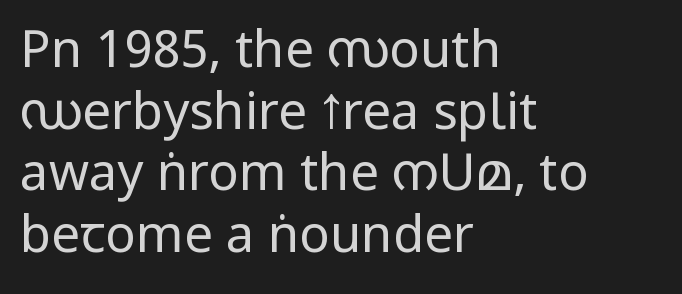
The image shows 51 px regular-weight, condensed sans-serif type, upright; set left-aligned, line spacing 1.21x, normal letter spacing, not underlined; low stroke contrast and a large x-height.
